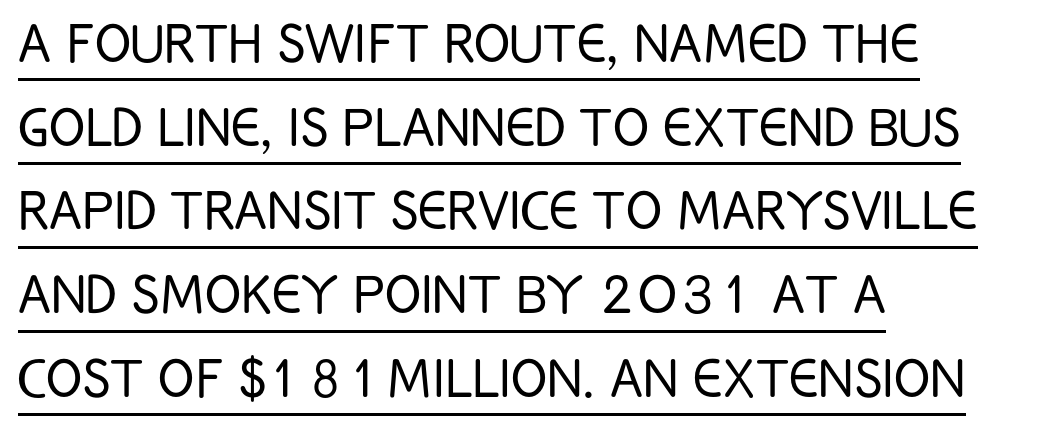
Compared with undecorated copy, this sample adds a rule below the words. The face used here is a sans, in the tradition of grotesques and geometrics. Layout note: lines flush left. Inter-character spacing is left at the font's built-in metrics.
